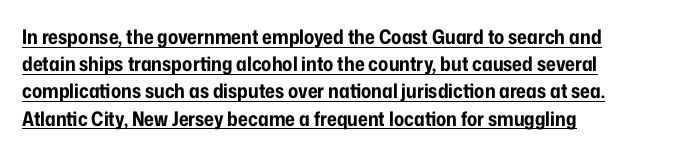
{"italic": "no", "bold": "yes", "underline": "yes", "align": "left", "line_spacing": "normal", "line_spacing_ratio": 1.36, "letter_spacing": "normal", "letter_spacing_em": 0.0, "glyph_px": 20}
